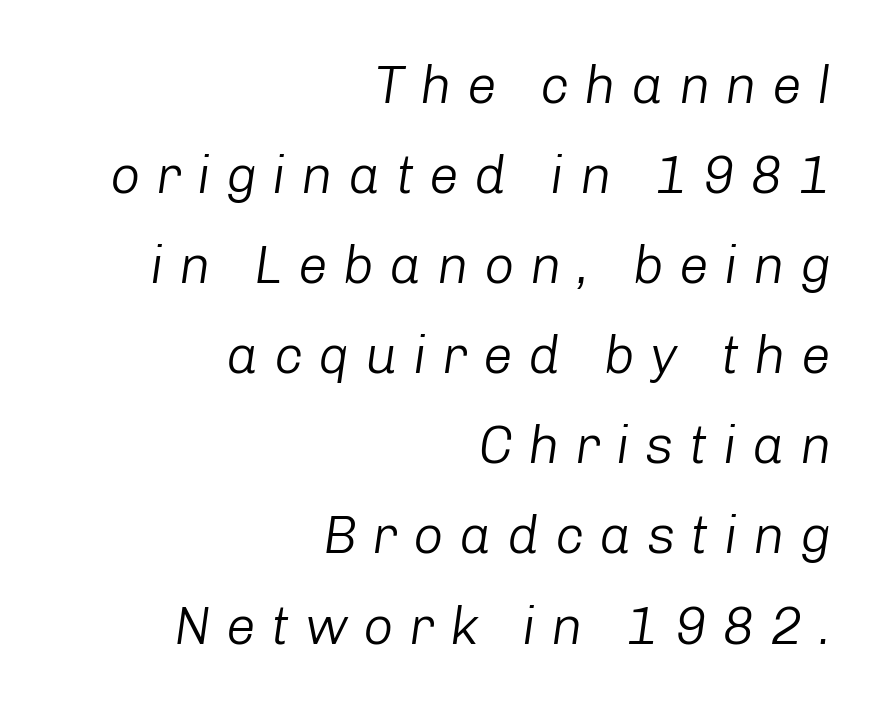
{"italic": "yes", "lean": "right", "slant_degrees": 8, "bold": "no", "weight": "light", "width": "normal", "stroke_contrast": "low", "x_height": "medium", "monospaced": "no", "underline": "no", "align": "right", "line_spacing": "normal", "line_spacing_ratio": 1.7, "letter_spacing": "wide", "letter_spacing_em": 0.29, "glyph_px": 53}
